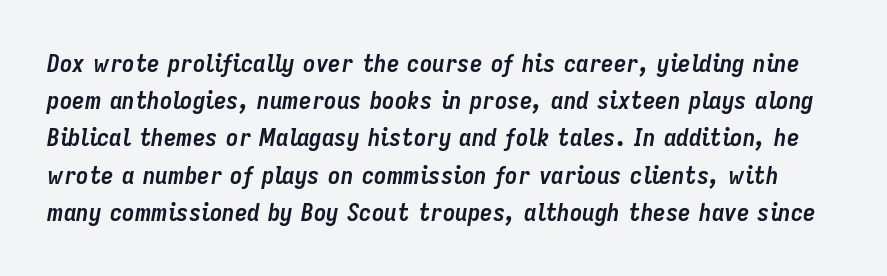
The image shows 25 px bold type, italic (leaning right); set normal line spacing (1.49x), normal letter spacing, not underlined.
